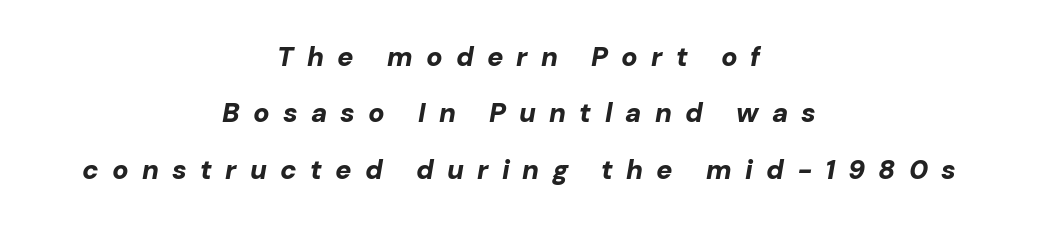
{"italic": "yes", "lean": "right", "slant_degrees": 10, "bold": "yes", "underline": "no", "align": "center", "line_spacing": "loose", "line_spacing_ratio": 2.09, "letter_spacing": "wide", "letter_spacing_em": 0.49, "glyph_px": 27}
